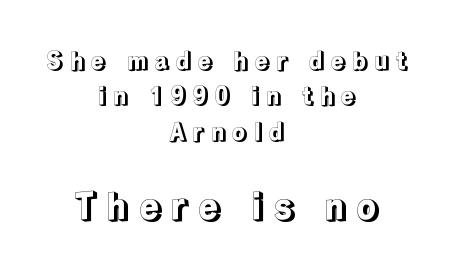
Q: Is the text italic (slanted)? A: No, it is upright.
Q: Is the text underlined? A: No.
Q: How is the paragraph aligned? A: Centered.
Q: Is the spacing between letters normal or unusually wide? A: Unusually wide.
Q: Is the spacing between lines tight, normal or loose? A: Normal.
Q: Which block of text is set in a larger size, the first (top) or the second (bottom)? A: The second (bottom) one.
Q: Width (condensed, normal, or wide)? A: Normal.
Q: x-height? A: Medium.
Q: Monospaced? A: No.
